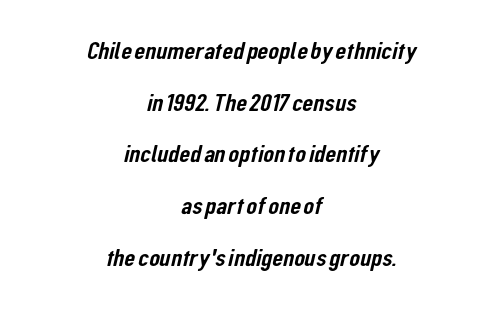
{"underline": "no", "align": "center", "line_spacing": "loose", "line_spacing_ratio": 2.07, "letter_spacing": "normal", "letter_spacing_em": 0.0, "glyph_px": 25}
